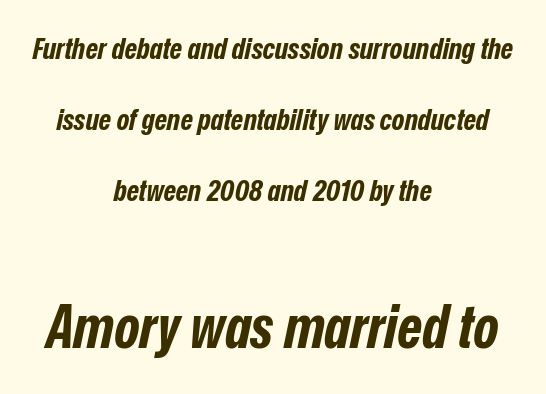
The image shows 60 px bold, condensed type, italic (leaning right); set centered, loose line spacing (2.36x), normal letter spacing, not underlined; the second (bottom) block is 2.0x larger; low stroke contrast and a medium x-height.
